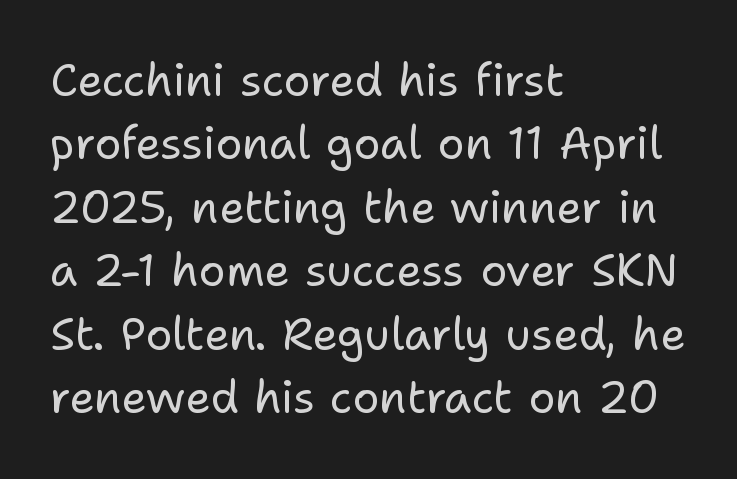
Q: Is the text bold? A: No.
Q: Is the text italic (slanted)? A: No, it is upright.
Q: Is the typeface a serif or a sans-serif typeface? A: Sans-serif.
Q: Is the text underlined? A: No.
Q: How is the paragraph aligned? A: Left-aligned.
Q: Is the spacing between letters normal or unusually wide? A: Normal.
Q: Is the spacing between lines tight, normal or loose? A: Normal.
Q: Width (condensed, normal, or wide)? A: Normal.
Q: Stroke contrast? A: Low.
Q: x-height? A: Medium.
Q: Monospaced? A: No.
